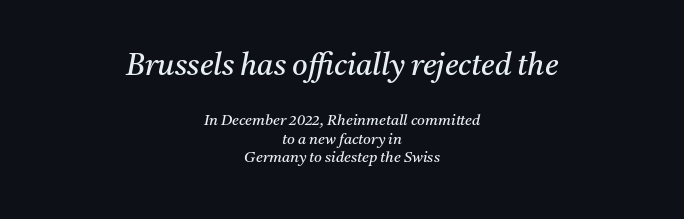
Q: Is the text bold? A: No.
Q: Is the text italic (slanted)? A: Yes, it leans right by about 11 degrees.
Q: Is the typeface a serif or a sans-serif typeface? A: Serif.
Q: Is the text underlined? A: No.
Q: How is the paragraph aligned? A: Centered.
Q: Is the spacing between letters normal or unusually wide? A: Normal.
Q: Which block of text is set in a larger size, the first (top) or the second (bottom)? A: The first (top) one.
Q: Width (condensed, normal, or wide)? A: Normal.
Q: Stroke contrast? A: Medium.
Q: x-height? A: Medium.
Q: Monospaced? A: No.
